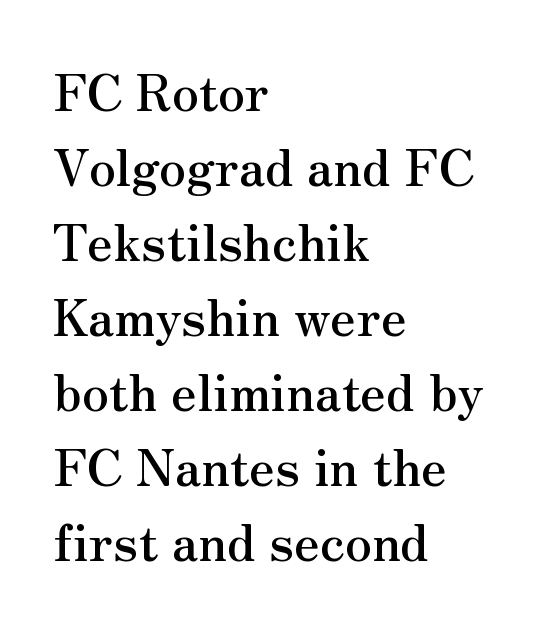
Q: Is the text italic (slanted)? A: No, it is upright.
Q: Is the typeface a serif or a sans-serif typeface? A: Serif.
Q: Is the text underlined? A: No.
Q: How is the paragraph aligned? A: Left-aligned.
Q: Is the spacing between letters normal or unusually wide? A: Normal.
Q: Is the spacing between lines tight, normal or loose? A: Normal.
Q: Width (condensed, normal, or wide)? A: Normal.
Q: Stroke contrast? A: Medium.
Q: x-height? A: Small.
Q: Monospaced? A: No.
